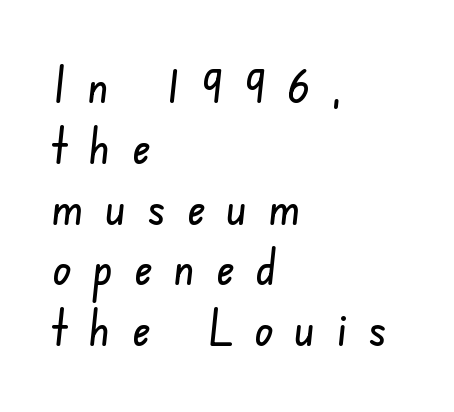
{"serif": "no", "width": "condensed", "stroke_contrast": "low", "x_height": "small", "monospaced": "no", "underline": "no", "align": "left", "line_spacing_ratio": 1.24, "letter_spacing": "wide", "letter_spacing_em": 0.44, "glyph_px": 49}
